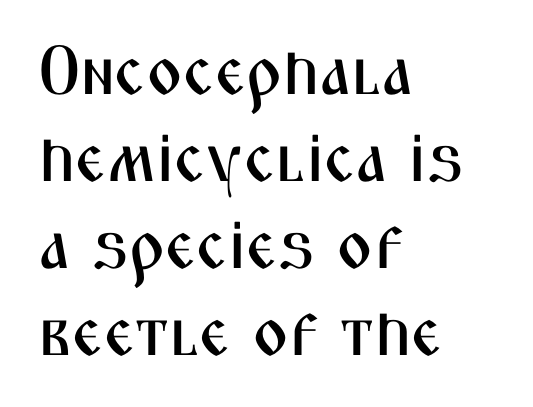
{"serif": "no", "italic": "no", "width": "condensed", "stroke_contrast": "medium", "x_height": "medium", "monospaced": "no", "underline": "no", "align": "left", "line_spacing": "normal", "line_spacing_ratio": 1.26, "letter_spacing": "normal", "letter_spacing_em": 0.0, "glyph_px": 69}
